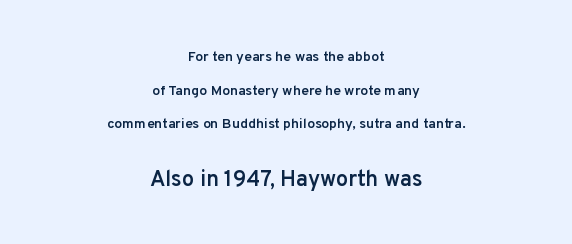
Q: Is the text bold? A: Semi-bold.
Q: Is the text italic (slanted)? A: No, it is upright.
Q: Is the text underlined? A: No.
Q: How is the paragraph aligned? A: Centered.
Q: Is the spacing between letters normal or unusually wide? A: Normal.
Q: Is the spacing between lines tight, normal or loose? A: Loose.
Q: Which block of text is set in a larger size, the first (top) or the second (bottom)? A: The second (bottom) one.
